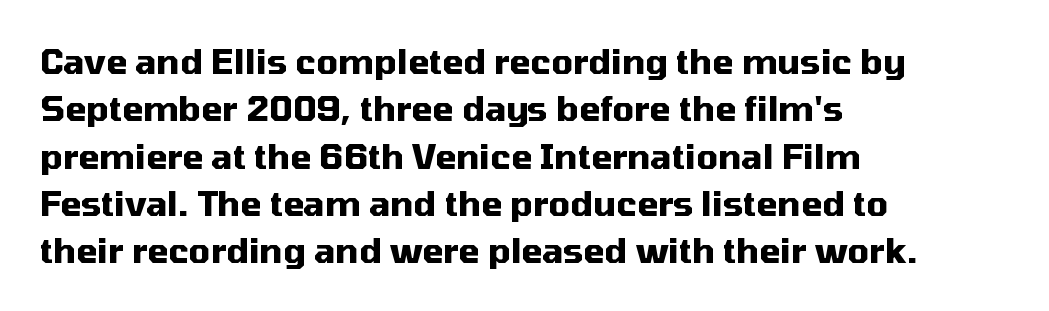
{"serif": "no", "italic": "no", "bold": "yes", "weight": "heavy", "width": "normal", "stroke_contrast": "medium", "x_height": "medium", "monospaced": "no", "underline": "no", "align": "left", "line_spacing": "normal", "line_spacing_ratio": 1.39, "letter_spacing": "normal", "letter_spacing_em": 0.0, "glyph_px": 34}
